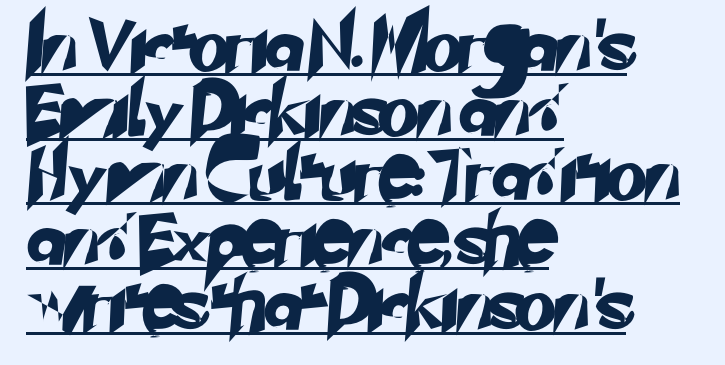
Q: Is the typeface a serif or a sans-serif typeface? A: Sans-serif.
Q: Is the text underlined? A: Yes.
Q: How is the paragraph aligned? A: Left-aligned.
Q: Is the spacing between letters normal or unusually wide? A: Normal.
Q: Width (condensed, normal, or wide)? A: Normal.
Q: Stroke contrast? A: Low.
Q: x-height? A: Small.
Q: Monospaced? A: No.
